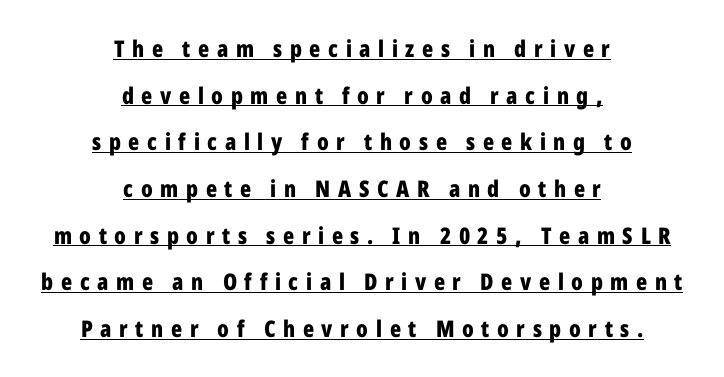
Q: Is the text bold? A: Yes.
Q: Is the text italic (slanted)? A: No, it is upright.
Q: Is the text underlined? A: Yes.
Q: How is the paragraph aligned? A: Centered.
Q: Is the spacing between letters normal or unusually wide? A: Unusually wide.
Q: Is the spacing between lines tight, normal or loose? A: Loose.
